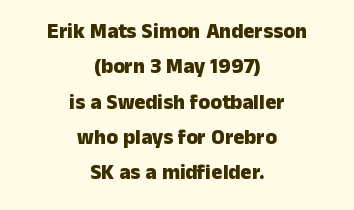
Q: Is the text bold? A: Yes.
Q: Is the text italic (slanted)? A: No, it is upright.
Q: Is the text underlined? A: No.
Q: How is the paragraph aligned? A: Centered.
Q: Is the spacing between letters normal or unusually wide? A: Normal.
Q: Is the spacing between lines tight, normal or loose? A: Normal.
